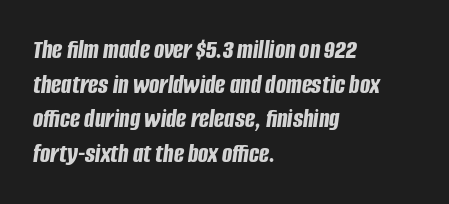
{"italic": "yes", "lean": "right", "slant_degrees": 8, "bold": "yes", "underline": "no", "align": "left", "line_spacing": "normal", "line_spacing_ratio": 1.28, "letter_spacing": "normal", "letter_spacing_em": 0.0, "glyph_px": 27}
